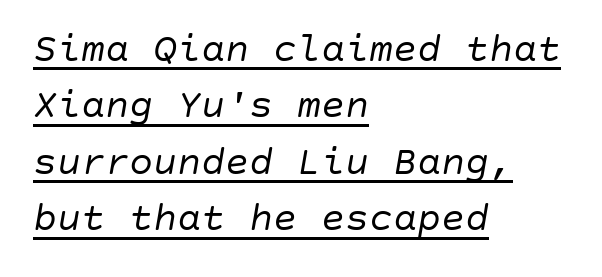
The image shows 40 px regular-weight type, italic (leaning right); set left-aligned, normal line spacing (1.41x), normal letter spacing, underlined; low stroke contrast and a large x-height.
